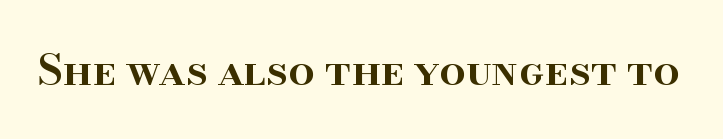
The image shows 42 px semibold serif type, upright; set normal letter spacing, not underlined; high stroke contrast and a small x-height.
